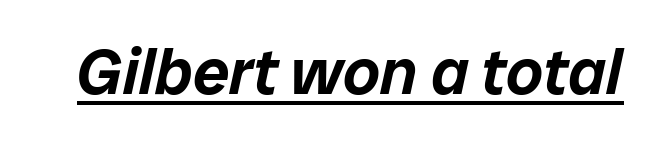
Spacing verdict: proportional, widths tailored to each character. There is no visible air inserted between adjacent glyphs. In terms of posture, this sample is oblique. Honestly, the underline is the first thing you notice here.
